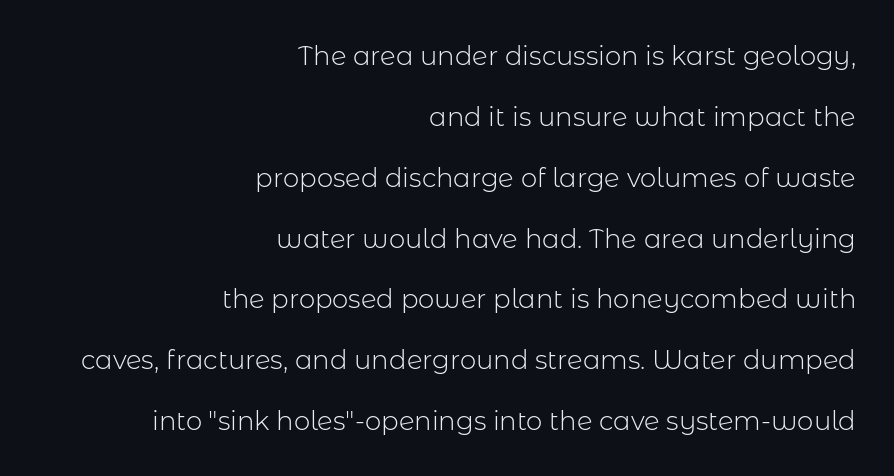
{"italic": "no", "bold": "no", "underline": "no", "align": "right", "line_spacing": "loose", "line_spacing_ratio": 2.34, "letter_spacing": "normal", "letter_spacing_em": 0.0, "glyph_px": 26}
